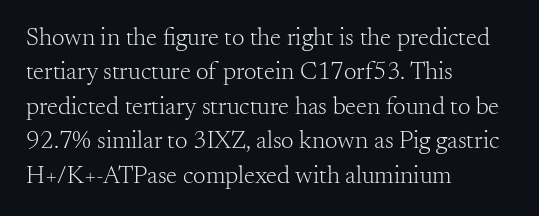
Spacing between characters is what you'd get straight out of the box. The passage shown is not underscored anywhere. The lines in this sample share a left origin and differ only in where they stop. The lines sit at an ordinary, default distance from one another. Is the type heavy? It reads as light-to-regular instead.
